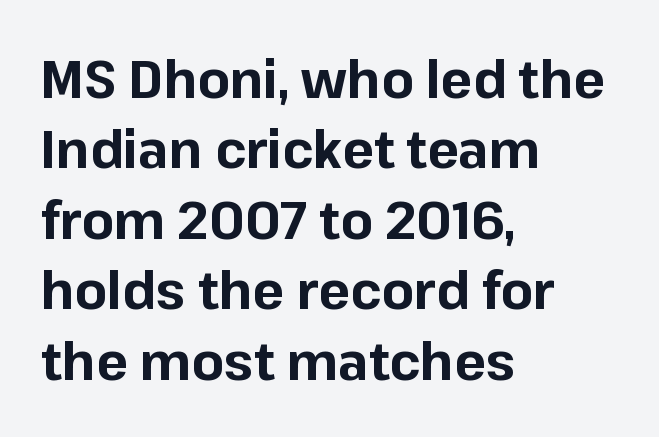
Q: Is the text bold? A: Yes.
Q: Is the text italic (slanted)? A: No, it is upright.
Q: Is the typeface a serif or a sans-serif typeface? A: Sans-serif.
Q: Is the text underlined? A: No.
Q: How is the paragraph aligned? A: Left-aligned.
Q: Is the spacing between letters normal or unusually wide? A: Normal.
Q: Is the spacing between lines tight, normal or loose? A: Normal.
Q: Width (condensed, normal, or wide)? A: Normal.
Q: Stroke contrast? A: Low.
Q: x-height? A: Medium.
Q: Monospaced? A: No.
